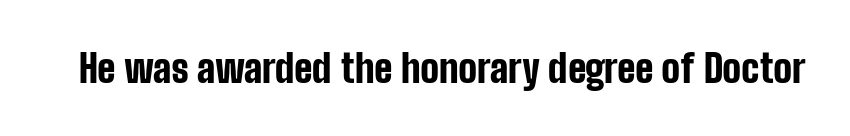
The letters carry no serifs — their stems end cleanly without finishing strokes. The letters advance in unequal steps, a hallmark of proportional type. These words are printed bold, with thick strokes throughout. The axis of the letterforms is exactly vertical.
